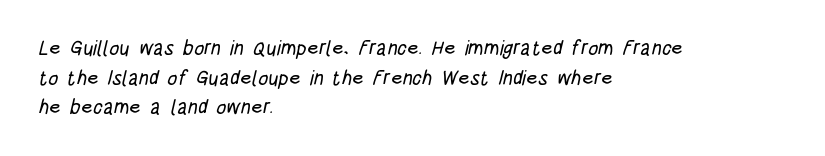
{"underline": "no", "align": "left", "line_spacing": "normal", "line_spacing_ratio": 1.48, "letter_spacing": "normal", "letter_spacing_em": 0.0, "glyph_px": 20}
